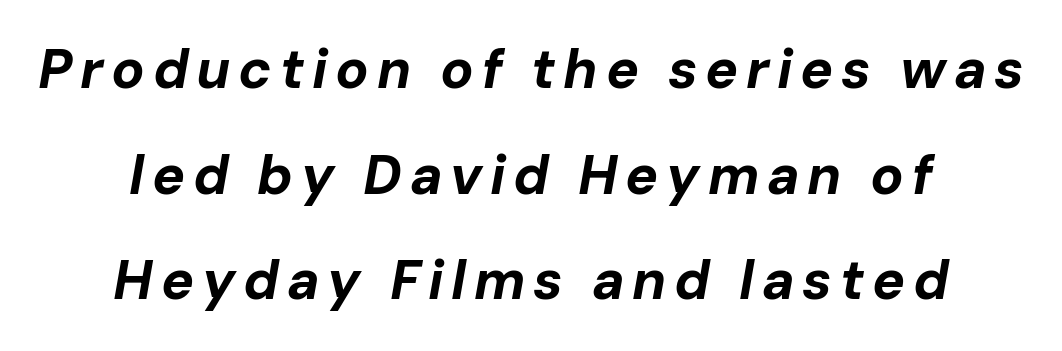
A typesetter would call this proportional, since set widths differ per character. The font's italic variant was chosen for this text. The vertical gap from one line to the next is large. The characters look thick and weighty, a clear bold.
